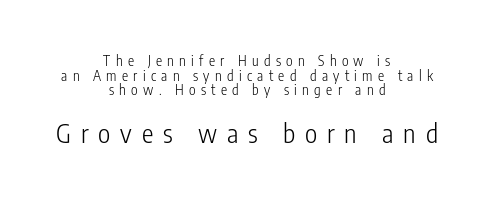
Q: Is the text bold? A: No.
Q: Is the text italic (slanted)? A: No, it is upright.
Q: Is the text underlined? A: No.
Q: How is the paragraph aligned? A: Centered.
Q: Is the spacing between letters normal or unusually wide? A: Unusually wide.
Q: Is the spacing between lines tight, normal or loose? A: Tight.
Q: Which block of text is set in a larger size, the first (top) or the second (bottom)? A: The second (bottom) one.
